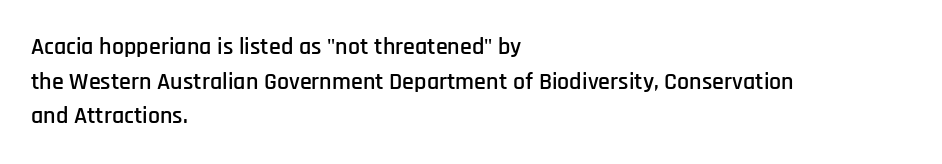
Q: Is the text italic (slanted)? A: No, it is upright.
Q: Is the text underlined? A: No.
Q: How is the paragraph aligned? A: Left-aligned.
Q: Is the spacing between letters normal or unusually wide? A: Normal.
Q: Is the spacing between lines tight, normal or loose? A: Normal.
